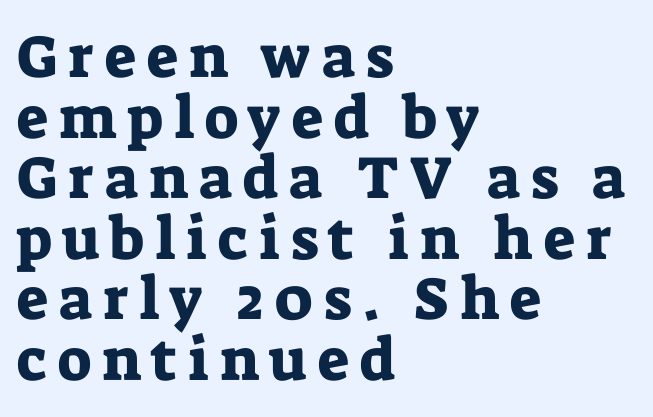
Q: Is the text italic (slanted)? A: No, it is upright.
Q: Is the typeface a serif or a sans-serif typeface? A: Serif.
Q: Is the text underlined? A: No.
Q: How is the paragraph aligned? A: Left-aligned.
Q: Is the spacing between lines tight, normal or loose? A: Tight.
Q: Width (condensed, normal, or wide)? A: Normal.
Q: Stroke contrast? A: Low.
Q: x-height? A: Medium.
Q: Monospaced? A: No.
